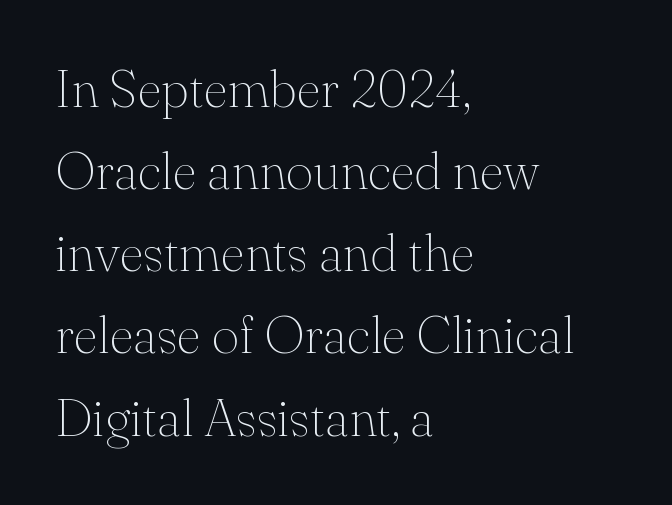
Summary of weight: not heavy and not bold. Each letter's strokes conclude with small projecting serifs. Reading down the block, your eye returns to a fixed left position each line. Each new line begins a customary step beneath the previous one. In terms of letterspacing, this is plain default setting.
